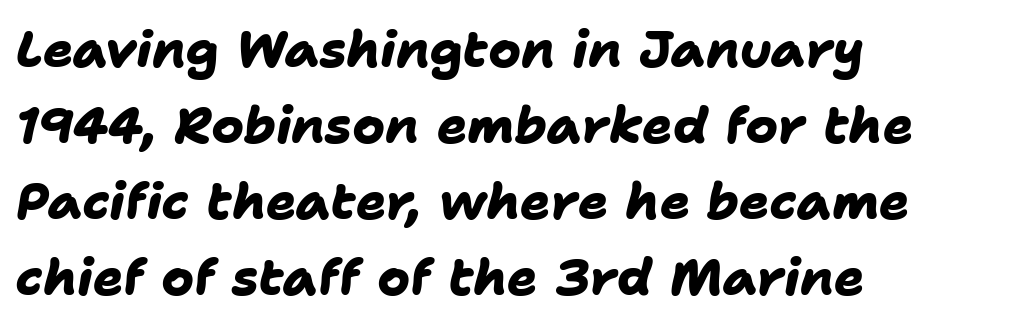
{"serif": "no", "bold": "yes", "weight": "heavy", "width": "normal", "stroke_contrast": "low", "x_height": "medium", "monospaced": "no", "underline": "no", "align": "left", "line_spacing": "normal", "line_spacing_ratio": 1.52, "letter_spacing": "normal", "letter_spacing_em": 0.0, "glyph_px": 50}
